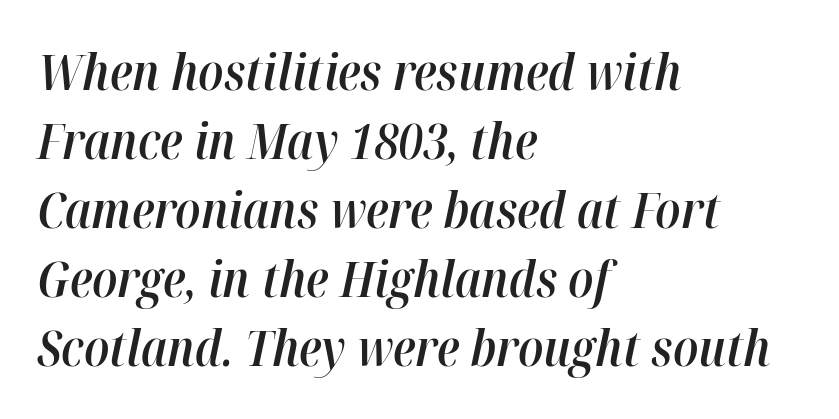
Normally led — the rows are evenly, conventionally spaced. The text carries the slant typical of an italic or oblique font. Where is the straight margin? On the left. Stroke thickness is moderately raised; the sample reads as semibold.
